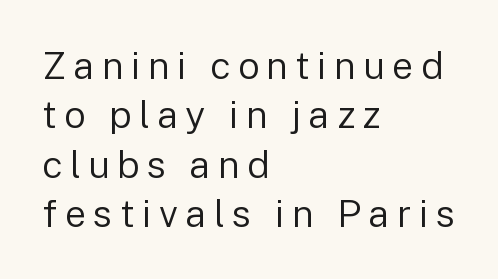
Q: Is the text bold? A: No.
Q: Is the text italic (slanted)? A: No, it is upright.
Q: Is the typeface a serif or a sans-serif typeface? A: Sans-serif.
Q: Is the text underlined? A: No.
Q: How is the paragraph aligned? A: Left-aligned.
Q: Is the spacing between lines tight, normal or loose? A: Normal.
Q: Width (condensed, normal, or wide)? A: Normal.
Q: Stroke contrast? A: Low.
Q: x-height? A: Medium.
Q: Monospaced? A: No.
